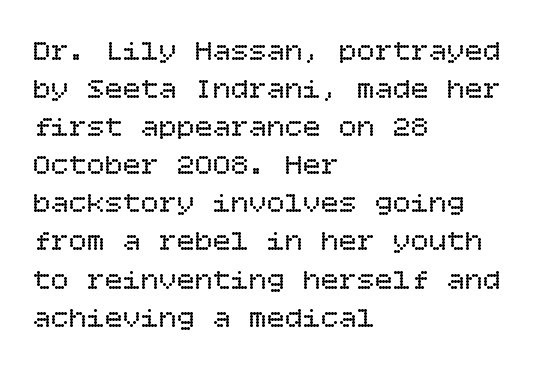
Q: Is the text bold? A: No.
Q: Is the text italic (slanted)? A: No, it is upright.
Q: Is the text underlined? A: No.
Q: How is the paragraph aligned? A: Left-aligned.
Q: Is the spacing between letters normal or unusually wide? A: Normal.
Q: Is the spacing between lines tight, normal or loose? A: Normal.
Q: Width (condensed, normal, or wide)? A: Normal.
Q: Stroke contrast? A: Low.
Q: x-height? A: Large.
